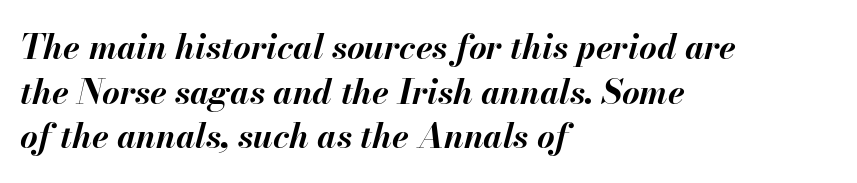
The image shows 34 px bold type, italic (leaning right); set left-aligned, normal line spacing (1.31x), normal letter spacing, not underlined; medium stroke contrast and a small x-height.
